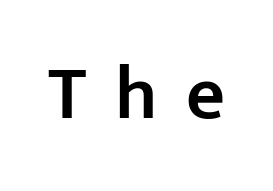
Q: Is the text bold? A: Semi-bold.
Q: Is the text italic (slanted)? A: No, it is upright.
Q: Is the typeface a serif or a sans-serif typeface? A: Sans-serif.
Q: Is the text underlined? A: No.
Q: Is the spacing between letters normal or unusually wide? A: Unusually wide.
Q: Width (condensed, normal, or wide)? A: Normal.
Q: Stroke contrast? A: Low.
Q: x-height? A: Medium.
Q: Monospaced? A: No.
